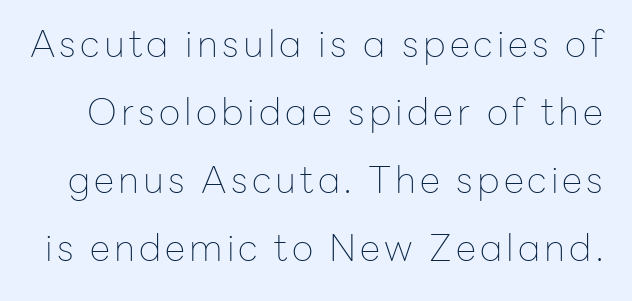
{"serif": "no", "italic": "no", "bold": "no", "weight": "thin", "width": "normal", "stroke_contrast": "low", "x_height": "medium", "monospaced": "no", "underline": "no", "line_spacing_ratio": 1.84, "glyph_px": 37}
